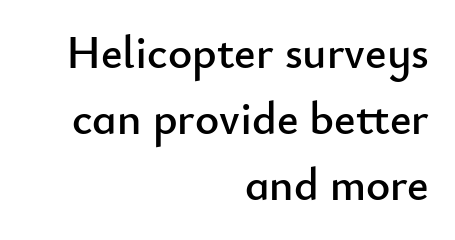
The image shows 46 px sans-serif type, upright; set right-aligned, normal line spacing (1.43x), normal letter spacing, not underlined; low stroke contrast and a small x-height.
